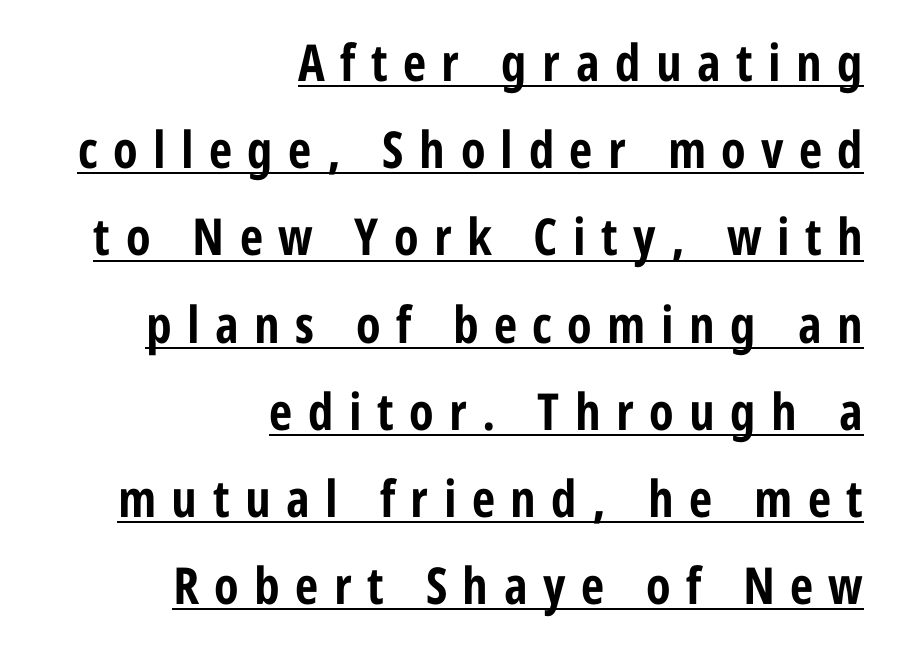
The characters look thick and weighty, a clear bold. The text was rendered using a sans face with plain stroke endings. Reading down the block, your eye finds every line finishing at a fixed right position. The face used here appears with an underline applied.
